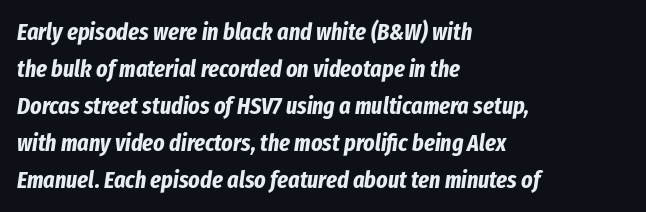
The image shows 24 px bold type, italic (leaning right); set left-aligned, normal line spacing (1.54x), normal letter spacing, not underlined.
